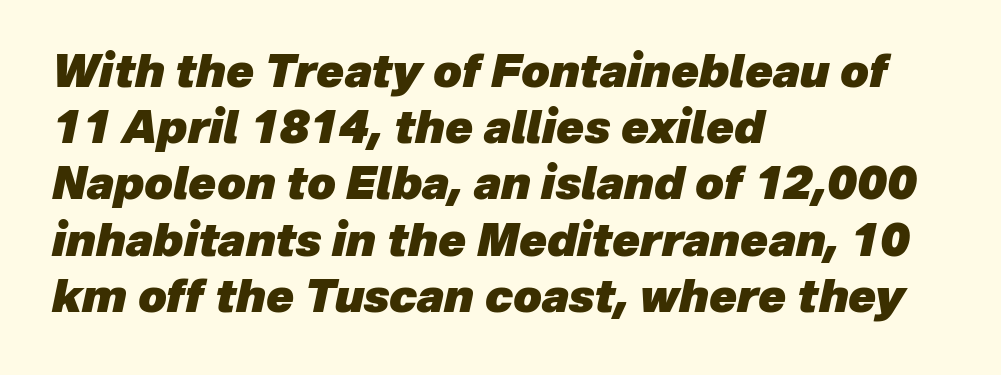
No word sits above an underline. The rows are spaced the way most documents space them. You could call the tracking neutral — neither tight nor loose. Heavy-handed strokes throughout: this text is bold. Horizontally, the lines are justified to the leading edge only. Each letter keeps its own natural width here, so spacing adapts to shape.
